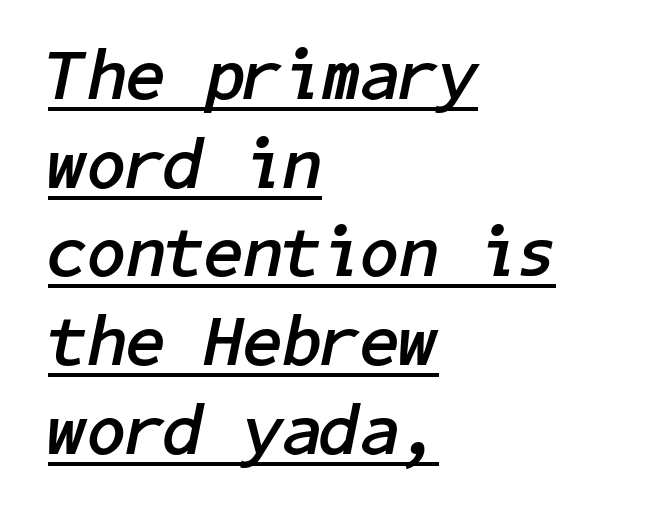
{"italic": "yes", "lean": "right", "slant_degrees": 11, "bold": "yes", "weight": "semibold", "width": "normal", "stroke_contrast": "low", "x_height": "medium", "underline": "yes", "align": "left", "line_spacing": "normal", "line_spacing_ratio": 1.25, "letter_spacing": "normal", "letter_spacing_em": 0.0, "glyph_px": 71}
